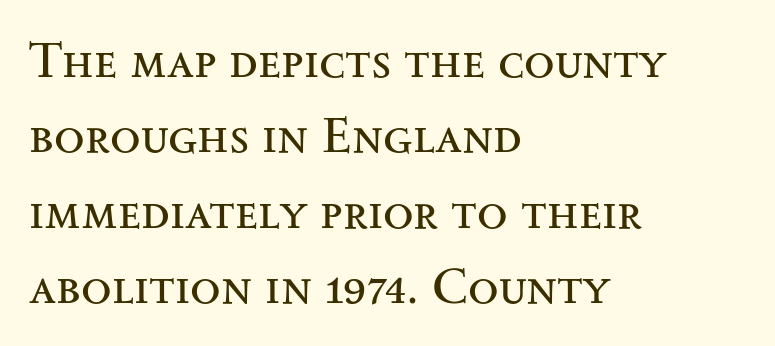
This rendering employs a face with finishing strokes, i.e., a serif. Default kerning and tracking; the words read as compact shapes. The area under the type is left untouched. Character widths vary here, with narrow letters taking less room than wide ones. Reading down the block, your eye returns to a fixed left position each line.
